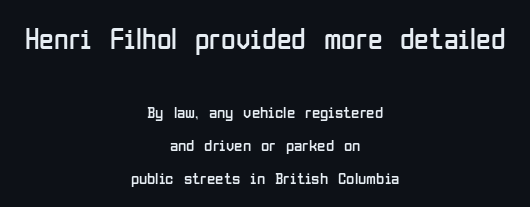
Q: Is the text bold? A: No.
Q: Is the text italic (slanted)? A: No, it is upright.
Q: Is the typeface a serif or a sans-serif typeface? A: Sans-serif.
Q: Is the text underlined? A: No.
Q: How is the paragraph aligned? A: Centered.
Q: Is the spacing between letters normal or unusually wide? A: Normal.
Q: Is the spacing between lines tight, normal or loose? A: Loose.
Q: Which block of text is set in a larger size, the first (top) or the second (bottom)? A: The first (top) one.
Q: Width (condensed, normal, or wide)? A: Condensed.
Q: Stroke contrast? A: Low.
Q: x-height? A: Medium.
Q: Monospaced? A: No.
